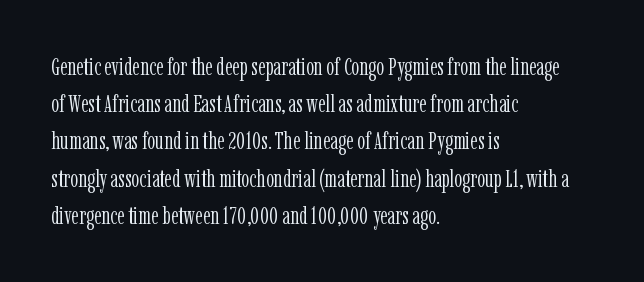
Q: Is the text bold? A: No.
Q: Is the text italic (slanted)? A: No, it is upright.
Q: Is the text underlined? A: No.
Q: How is the paragraph aligned? A: Left-aligned.
Q: Is the spacing between letters normal or unusually wide? A: Normal.
Q: Is the spacing between lines tight, normal or loose? A: Normal.
